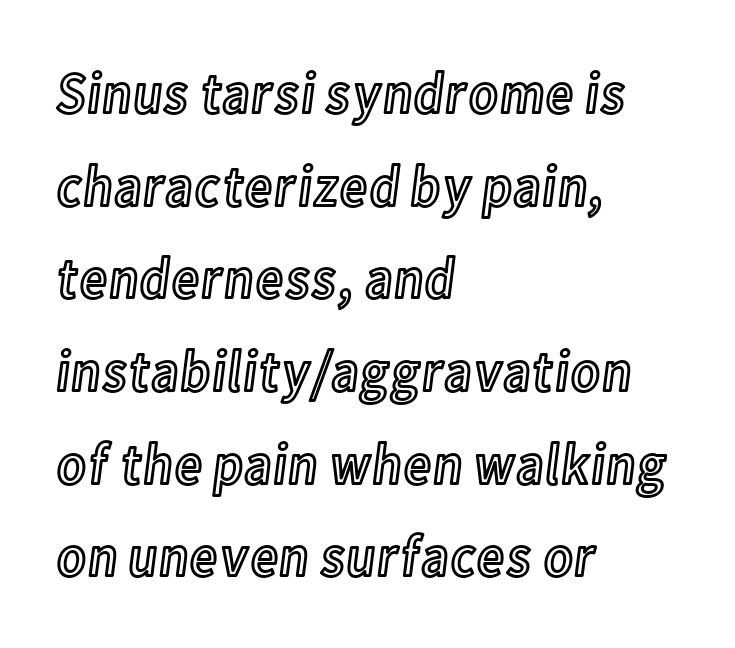
The image shows 59 px condensed type; set left-aligned, normal line spacing (1.57x), normal letter spacing, not underlined; a medium x-height.
